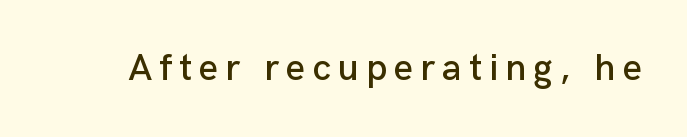
{"serif": "no", "italic": "no", "width": "normal", "stroke_contrast": "low", "x_height": "medium", "monospaced": "no", "underline": "no", "glyph_px": 38}
